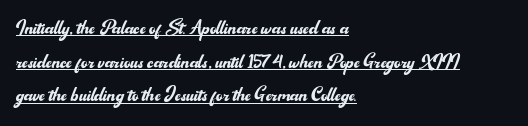
Q: Is the text bold? A: No.
Q: Is the text italic (slanted)? A: Yes.
Q: Is the text underlined? A: Yes.
Q: How is the paragraph aligned? A: Left-aligned.
Q: Is the spacing between letters normal or unusually wide? A: Normal.
Q: Is the spacing between lines tight, normal or loose? A: Normal.
